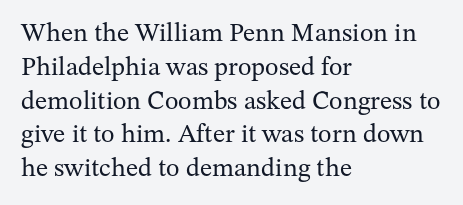
Descenders are the only things crossing below the line. Vertical strokes here are truly vertical. Compared with typical paragraphs, the rows here are spaced about the same. The setting favours the left margin, as ordinary paragraphs usually do.
